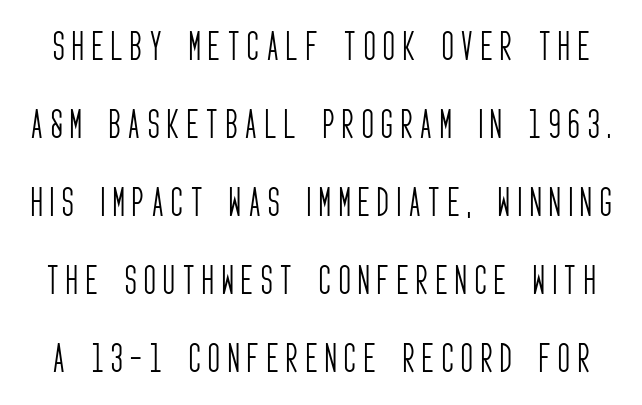
Q: Is the text bold? A: No.
Q: Is the text italic (slanted)? A: No, it is upright.
Q: Is the typeface a serif or a sans-serif typeface? A: Sans-serif.
Q: Is the text underlined? A: No.
Q: Is the spacing between letters normal or unusually wide? A: Unusually wide.
Q: Is the spacing between lines tight, normal or loose? A: Loose.
Q: Width (condensed, normal, or wide)? A: Condensed.
Q: Stroke contrast? A: Low.
Q: x-height? A: Large.
Q: Monospaced? A: No.
